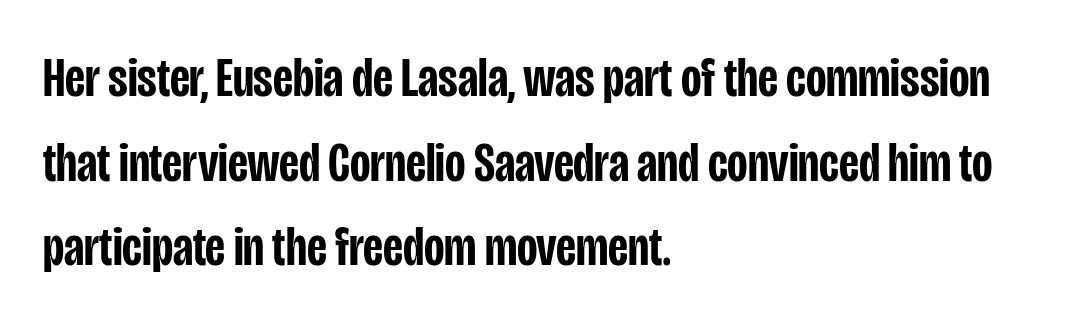
Summary of vertical rhythm: regular, with standard interline spacing. Moderately thickened strokes mark this as semibold type. The words here are not underlined. The lettering holds an erect, upright posture throughout. These lines are composed in type without serifs.
